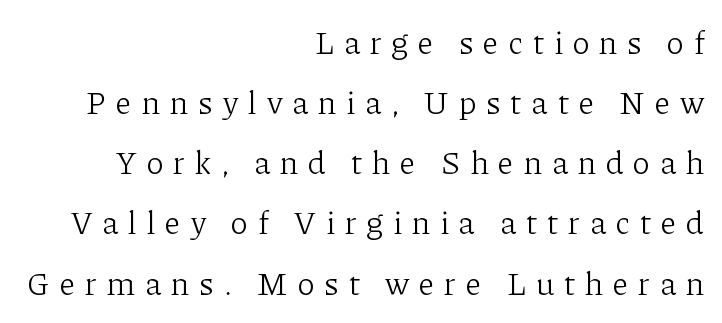
Q: Is the text bold? A: No.
Q: Is the text italic (slanted)? A: No, it is upright.
Q: Is the typeface a serif or a sans-serif typeface? A: Serif.
Q: Is the text underlined? A: No.
Q: How is the paragraph aligned? A: Right-aligned.
Q: Is the spacing between letters normal or unusually wide? A: Unusually wide.
Q: Width (condensed, normal, or wide)? A: Normal.
Q: Stroke contrast? A: Low.
Q: x-height? A: Medium.
Q: Monospaced? A: No.
